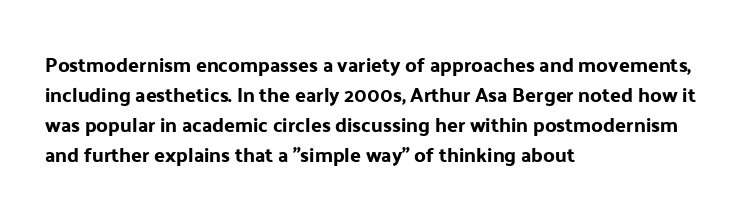
Q: Is the text italic (slanted)? A: No, it is upright.
Q: Is the text underlined? A: No.
Q: How is the paragraph aligned? A: Left-aligned.
Q: Is the spacing between letters normal or unusually wide? A: Normal.
Q: Is the spacing between lines tight, normal or loose? A: Normal.
